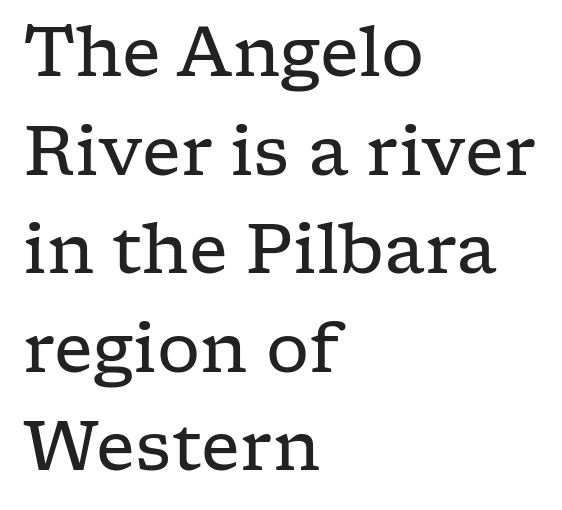
Q: Is the text bold? A: No.
Q: Is the text italic (slanted)? A: No, it is upright.
Q: Is the typeface a serif or a sans-serif typeface? A: Serif.
Q: Is the text underlined? A: No.
Q: How is the paragraph aligned? A: Left-aligned.
Q: Is the spacing between letters normal or unusually wide? A: Normal.
Q: Is the spacing between lines tight, normal or loose? A: Normal.
Q: Width (condensed, normal, or wide)? A: Wide.
Q: Stroke contrast? A: Low.
Q: x-height? A: Medium.
Q: Monospaced? A: No.
